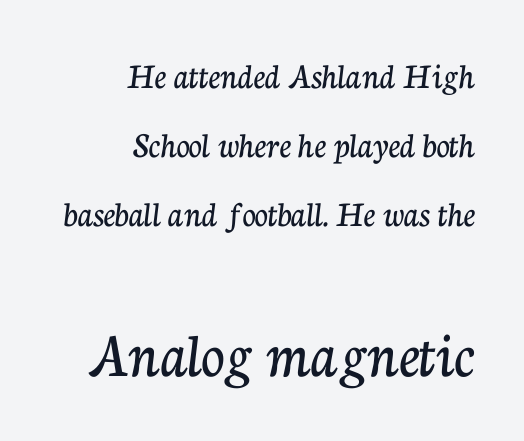
Q: Is the text italic (slanted)? A: Yes.
Q: Is the typeface a serif or a sans-serif typeface? A: Serif.
Q: Is the text underlined? A: No.
Q: How is the paragraph aligned? A: Right-aligned.
Q: Is the spacing between letters normal or unusually wide? A: Normal.
Q: Which block of text is set in a larger size, the first (top) or the second (bottom)? A: The second (bottom) one.
Q: Width (condensed, normal, or wide)? A: Normal.
Q: Stroke contrast? A: Low.
Q: x-height? A: Medium.
Q: Monospaced? A: No.
